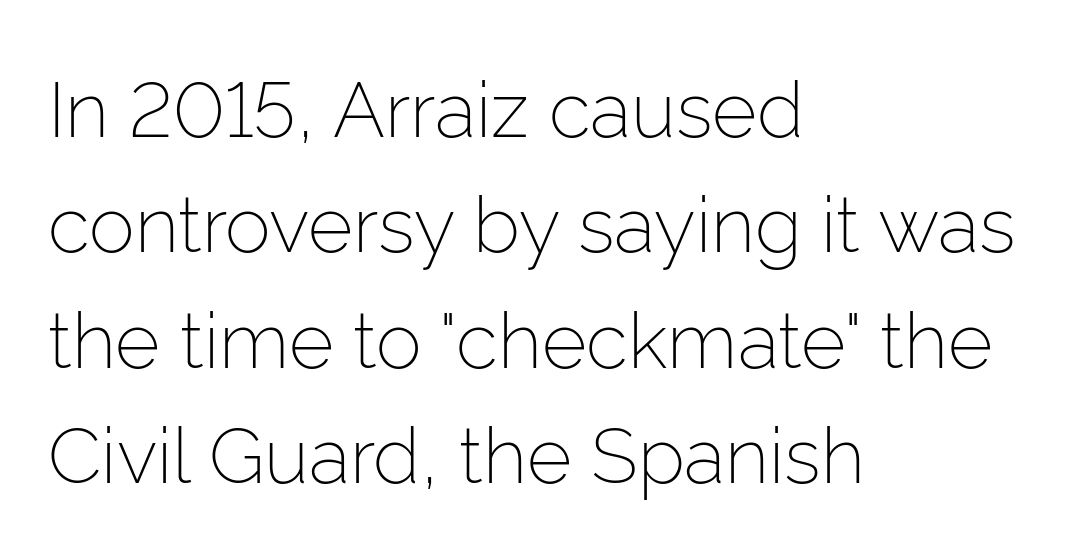
Q: Is the text bold? A: No.
Q: Is the text italic (slanted)? A: No, it is upright.
Q: Is the typeface a serif or a sans-serif typeface? A: Sans-serif.
Q: Is the text underlined? A: No.
Q: How is the paragraph aligned? A: Left-aligned.
Q: Is the spacing between letters normal or unusually wide? A: Normal.
Q: Is the spacing between lines tight, normal or loose? A: Normal.
Q: Width (condensed, normal, or wide)? A: Normal.
Q: Stroke contrast? A: Low.
Q: x-height? A: Medium.
Q: Monospaced? A: No.
